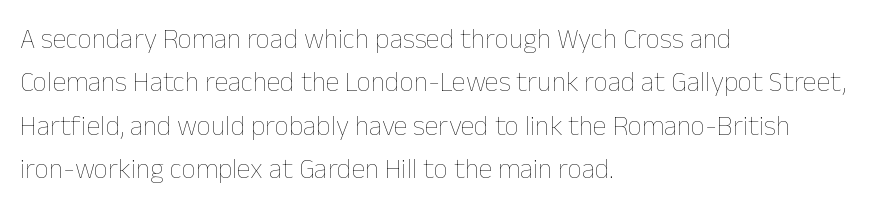
{"italic": "no", "bold": "no", "weight": "thin", "width": "normal", "stroke_contrast": "low", "x_height": "medium", "monospaced": "no", "underline": "no", "align": "left", "line_spacing": "normal", "line_spacing_ratio": 1.55, "letter_spacing": "normal", "letter_spacing_em": 0.0, "glyph_px": 28}
